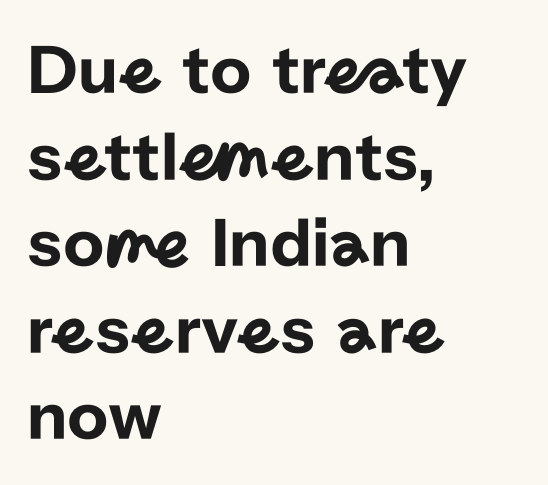
{"serif": "no", "italic": "no", "width": "normal", "stroke_contrast": "low", "x_height": "medium", "monospaced": "no", "underline": "no", "align": "left", "line_spacing_ratio": 1.22, "letter_spacing": "normal", "letter_spacing_em": 0.0, "glyph_px": 71}
